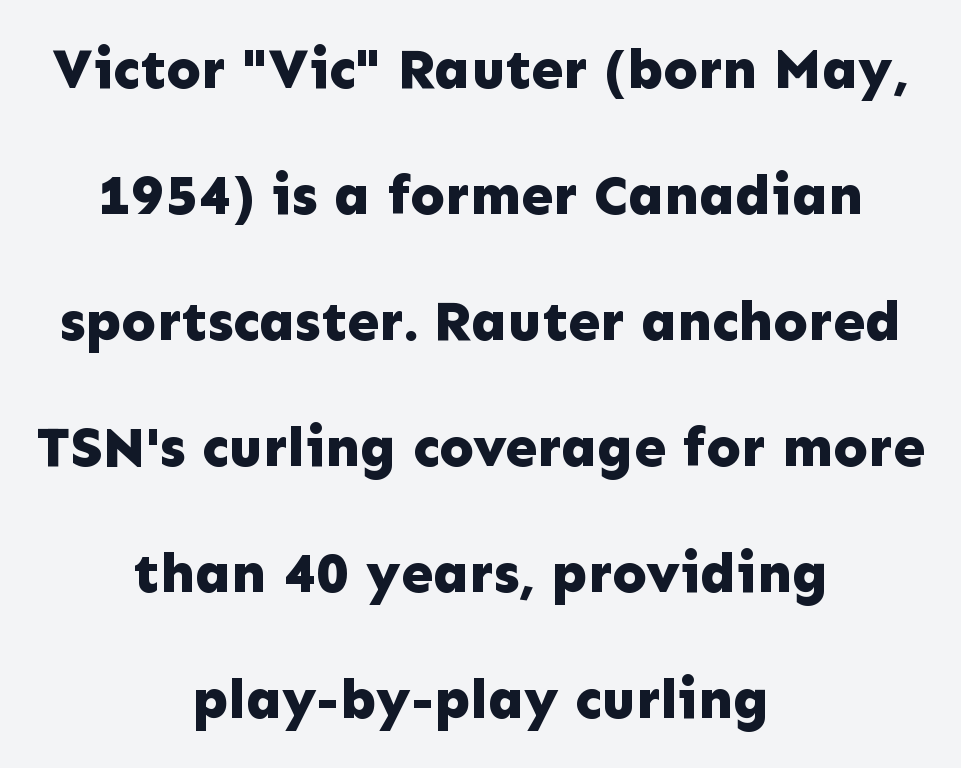
Rendered with straight, roman letterforms. The space beneath each line is pristine and unruled. One glance says open: line gaps are wider than usual. The strokes are fattened all the way to bold. A sans-serif font was chosen for this passage. The letters advance in unequal steps, a hallmark of proportional type.
